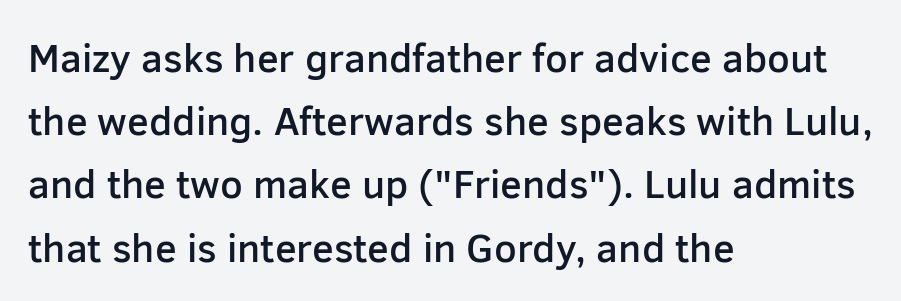
Q: Is the text bold? A: Semi-bold.
Q: Is the text italic (slanted)? A: No, it is upright.
Q: Is the typeface a serif or a sans-serif typeface? A: Sans-serif.
Q: Is the text underlined? A: No.
Q: How is the paragraph aligned? A: Left-aligned.
Q: Is the spacing between letters normal or unusually wide? A: Normal.
Q: Is the spacing between lines tight, normal or loose? A: Normal.
Q: Width (condensed, normal, or wide)? A: Normal.
Q: Stroke contrast? A: Low.
Q: x-height? A: Medium.
Q: Monospaced? A: No.
